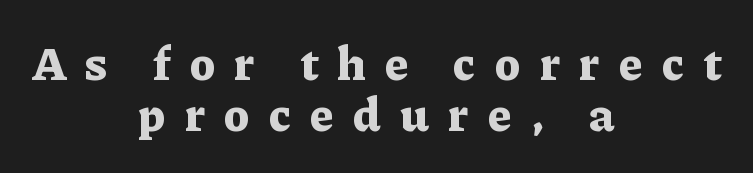
Q: Is the text bold? A: Yes.
Q: Is the text italic (slanted)? A: No, it is upright.
Q: Is the typeface a serif or a sans-serif typeface? A: Serif.
Q: Is the text underlined? A: No.
Q: How is the paragraph aligned? A: Centered.
Q: Is the spacing between letters normal or unusually wide? A: Unusually wide.
Q: Is the spacing between lines tight, normal or loose? A: Tight.
Q: Width (condensed, normal, or wide)? A: Normal.
Q: Stroke contrast? A: Low.
Q: x-height? A: Medium.
Q: Monospaced? A: No.
